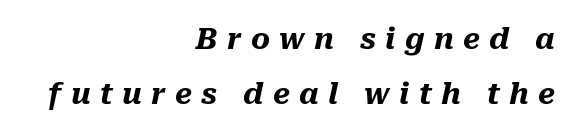
The image shows 29 px heavy type, italic (leaning right); set right-aligned, line spacing 1.88x, unusually wide letter spacing (+0.32 em), not underlined; medium stroke contrast and a medium x-height.
